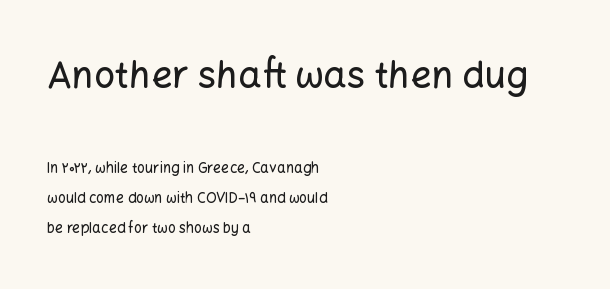
The image shows 37 px sans-serif type, upright; set left-aligned, loose line spacing (2.15x), normal letter spacing, not underlined; the first (top) block is 2.64x larger; low stroke contrast and a medium x-height.
